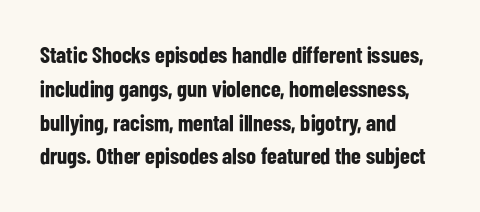
{"italic": "no", "bold": "yes", "underline": "no", "align": "left", "line_spacing": "normal", "line_spacing_ratio": 1.47, "letter_spacing": "normal", "letter_spacing_em": 0.0, "glyph_px": 23}
